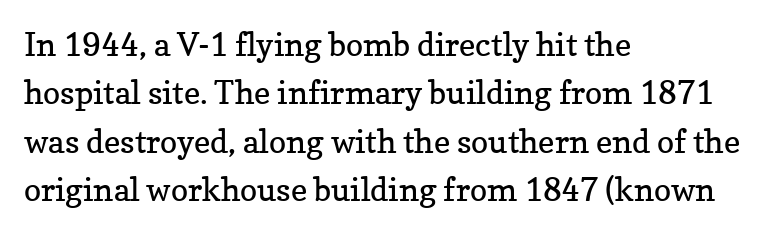
Q: Is the text bold? A: No.
Q: Is the text italic (slanted)? A: No, it is upright.
Q: Is the typeface a serif or a sans-serif typeface? A: Serif.
Q: Is the text underlined? A: No.
Q: How is the paragraph aligned? A: Left-aligned.
Q: Is the spacing between letters normal or unusually wide? A: Normal.
Q: Is the spacing between lines tight, normal or loose? A: Normal.
Q: Width (condensed, normal, or wide)? A: Normal.
Q: Stroke contrast? A: Low.
Q: x-height? A: Medium.
Q: Monospaced? A: No.
